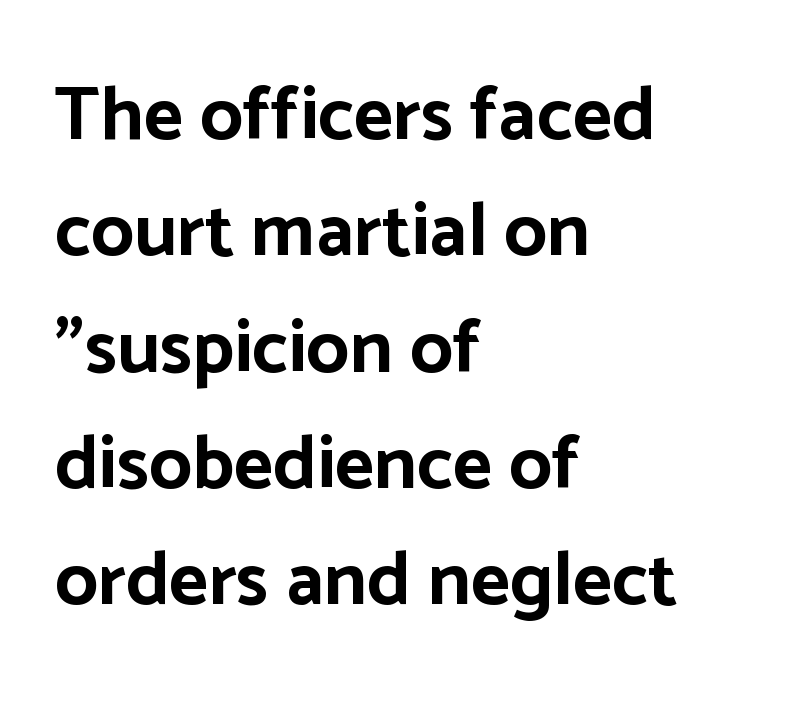
The image shows 76 px bold sans-serif type, upright; set left-aligned, normal line spacing (1.53x), normal letter spacing, not underlined; low stroke contrast and a medium x-height.
